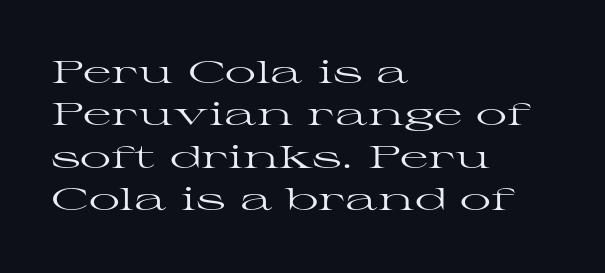
The image shows 31 px regular-weight, wide serif type, upright; set left-aligned, normal line spacing (1.37x), normal letter spacing, not underlined; high stroke contrast and a medium x-height.
